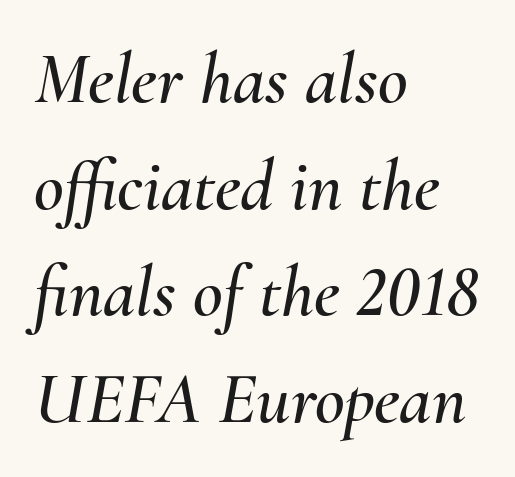
The image shows 73 px text type, italic (leaning right); set left-aligned, normal line spacing (1.46x), normal letter spacing, not underlined; medium stroke contrast and a small x-height.
